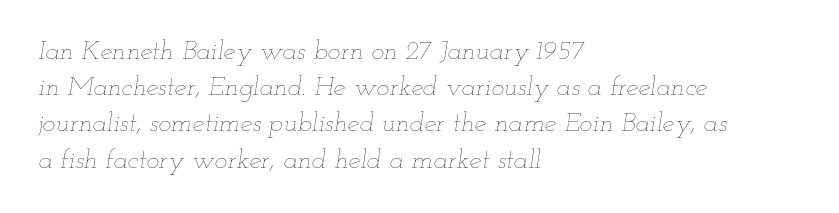
Q: Is the text bold? A: No.
Q: Is the text italic (slanted)? A: Yes, it leans right by about 12 degrees.
Q: Is the text underlined? A: No.
Q: How is the paragraph aligned? A: Left-aligned.
Q: Is the spacing between letters normal or unusually wide? A: Normal.
Q: Is the spacing between lines tight, normal or loose? A: Normal.
